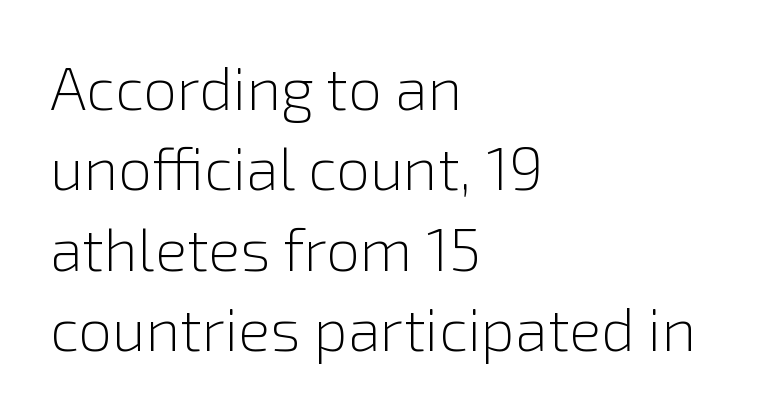
Classification — sans serif. Weight: not bold — regular or lighter. A typesetter would call this proportional, since set widths differ per character. The passage is arranged the way most books set body copy — flush left. The block of text has a typical density, with ordinary space between rows.
